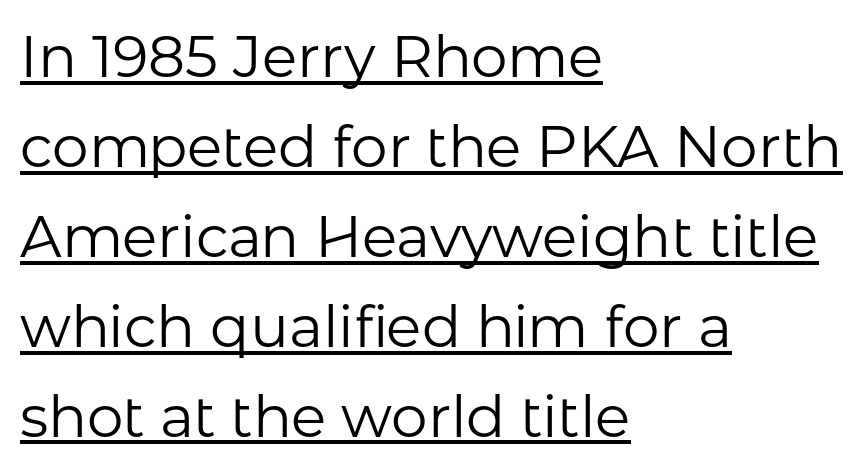
Q: Is the text bold? A: No.
Q: Is the text italic (slanted)? A: No, it is upright.
Q: Is the typeface a serif or a sans-serif typeface? A: Sans-serif.
Q: Is the text underlined? A: Yes.
Q: How is the paragraph aligned? A: Left-aligned.
Q: Is the spacing between letters normal or unusually wide? A: Normal.
Q: Is the spacing between lines tight, normal or loose? A: Normal.
Q: Width (condensed, normal, or wide)? A: Normal.
Q: Stroke contrast? A: Low.
Q: x-height? A: Medium.
Q: Monospaced? A: No.
